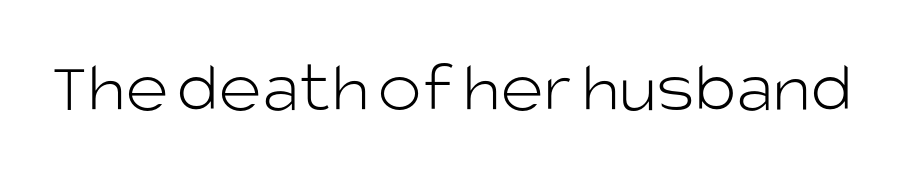
Letters have the restrained weight of plain body copy at most. The rendering uses natural spacing where letterforms have individual widths. No italicization has been applied; the sample stays upright. In terms of letterspacing, this is plain default setting. Font category for this specimen: sans-serif.
